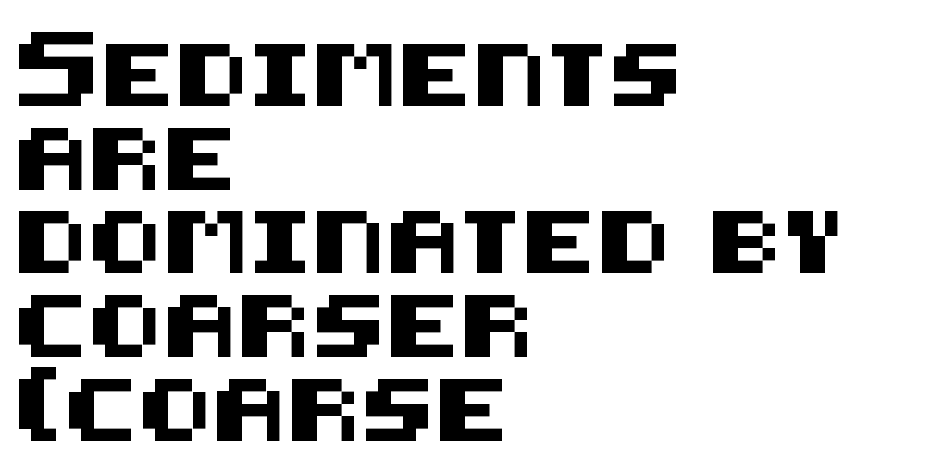
Q: Is the text italic (slanted)? A: No, it is upright.
Q: Is the typeface a serif or a sans-serif typeface? A: Sans-serif.
Q: Is the text underlined? A: No.
Q: How is the paragraph aligned? A: Left-aligned.
Q: Is the spacing between letters normal or unusually wide? A: Normal.
Q: Is the spacing between lines tight, normal or loose? A: Normal.
Q: Width (condensed, normal, or wide)? A: Normal.
Q: Stroke contrast? A: Medium.
Q: x-height? A: Large.
